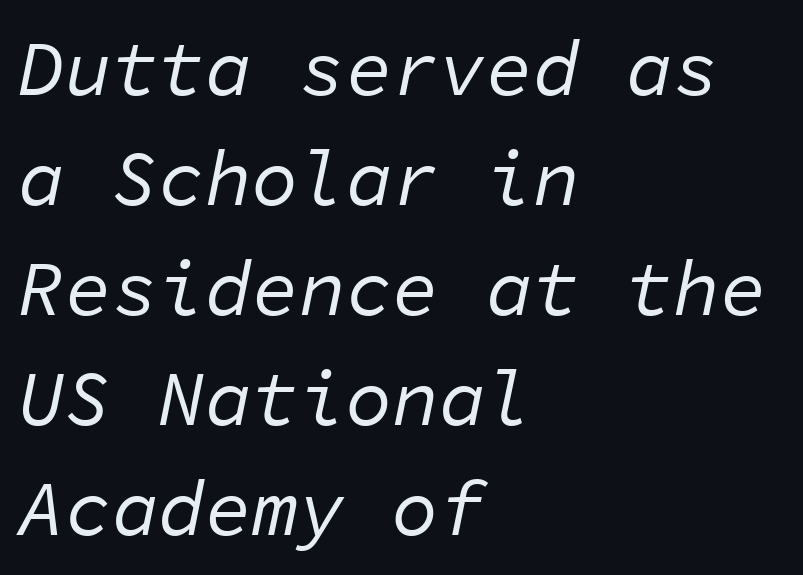
Short note: letters normally spaced. Heft: none added — not bold. Descenders are the only things crossing below the line. This is oblique type, the kind used for emphasis or titles. The passage is arranged the way most books set body copy — flush left. The rendering uses typewriter-style spacing with identical character cells.
